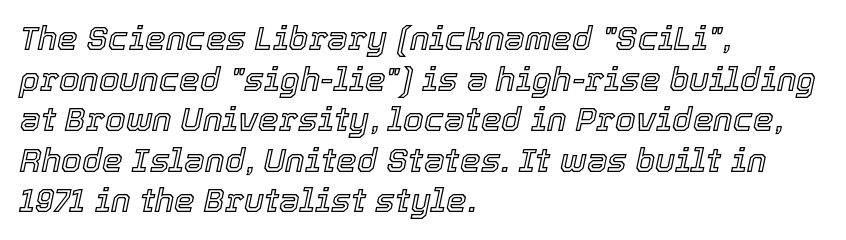
{"italic": "yes", "lean": "right", "slant_degrees": 12, "width": "normal", "x_height": "medium", "monospaced": "no", "underline": "no", "align": "left", "line_spacing_ratio": 1.23, "letter_spacing": "normal", "letter_spacing_em": 0.0, "glyph_px": 33}
